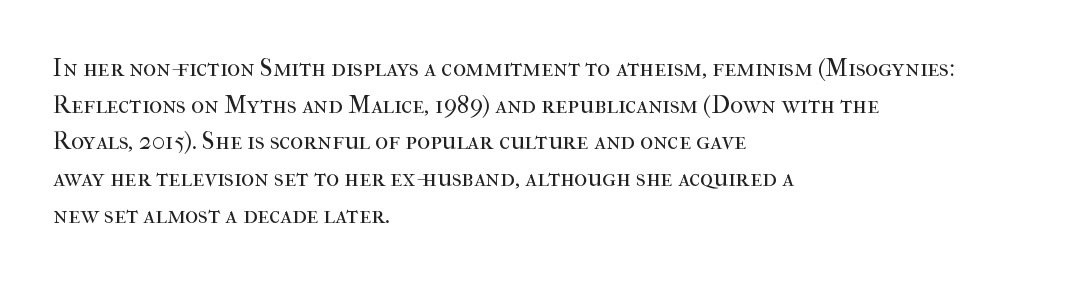
Weight: in the light-to-regular range. In CSS terms this would be text-align: left. The letters stand straight up with perfectly vertical stems. Each new line begins a customary step beneath the previous one. Characters follow at the spacing the type designer built in.
